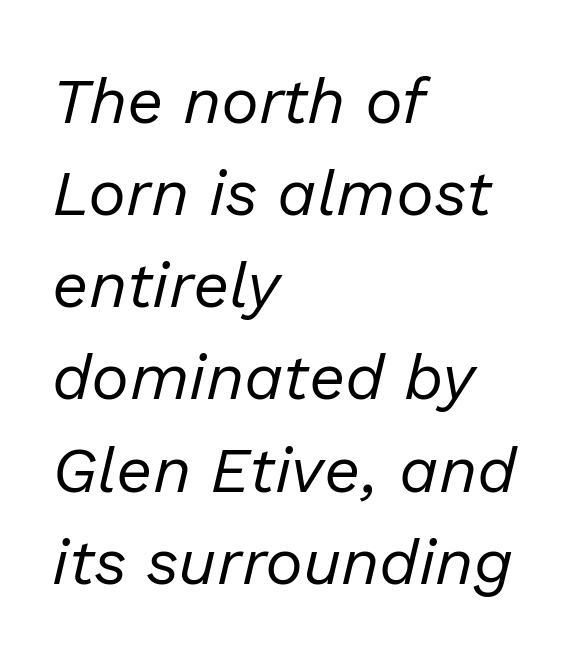
Q: Is the text bold? A: No.
Q: Is the text italic (slanted)? A: Yes, it leans right by about 13 degrees.
Q: Is the text underlined? A: No.
Q: How is the paragraph aligned? A: Left-aligned.
Q: Is the spacing between letters normal or unusually wide? A: Normal.
Q: Is the spacing between lines tight, normal or loose? A: Normal.
Q: Width (condensed, normal, or wide)? A: Normal.
Q: Stroke contrast? A: Low.
Q: x-height? A: Medium.
Q: Monospaced? A: No.
